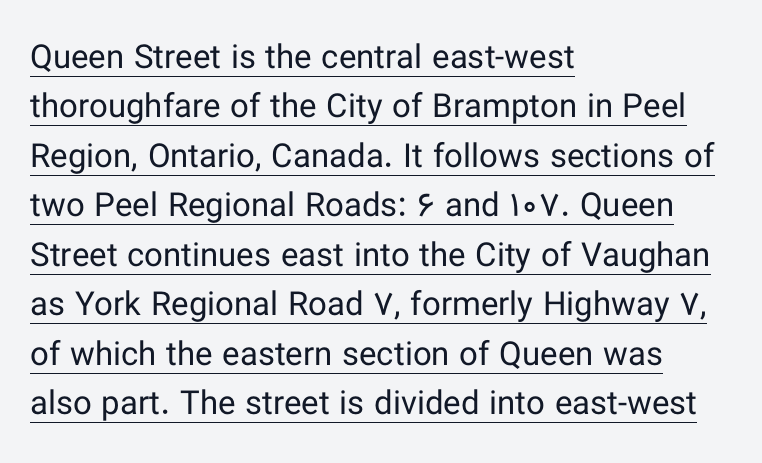
These glyphs show unthickened strokes, regular width or finer. The setting favours the left margin, as ordinary paragraphs usually do. Ascenders rise straight up at ninety degrees. Character widths vary here, with narrow letters taking less room than wide ones.
